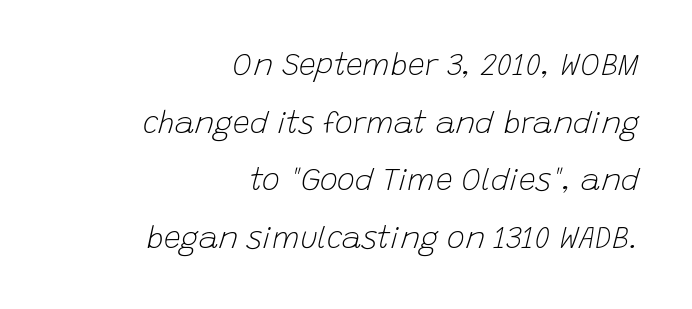
Caption: multi-line text, flush right, ragged left. The line texture is even and compact thanks to regular tracking. Proportional: the letters do not fall into vertical columns. Is the type heavy? It reads as light-to-regular instead. When letters slant like this, we call the style italic. Vertically, the passage feels expansive, rows floating well apart.
